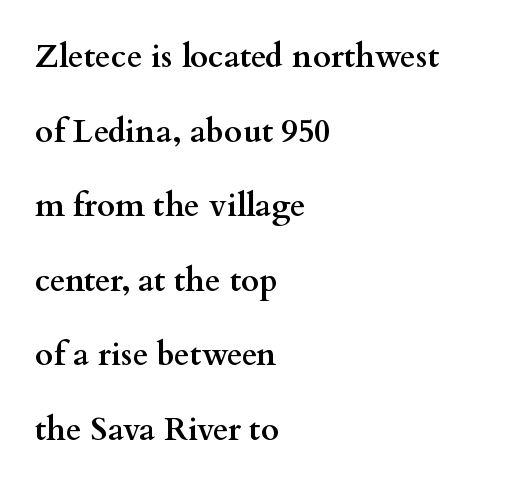
The image shows 32 px semibold, wide serif type, upright; set left-aligned, loose line spacing (2.33x), normal letter spacing, not underlined; medium stroke contrast and a small x-height.
